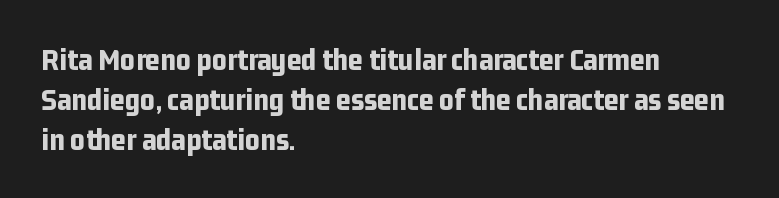
Q: Is the text bold? A: Yes.
Q: Is the text italic (slanted)? A: No, it is upright.
Q: Is the typeface a serif or a sans-serif typeface? A: Sans-serif.
Q: Is the text underlined? A: No.
Q: How is the paragraph aligned? A: Left-aligned.
Q: Is the spacing between letters normal or unusually wide? A: Normal.
Q: Is the spacing between lines tight, normal or loose? A: Normal.
Q: Width (condensed, normal, or wide)? A: Condensed.
Q: Stroke contrast? A: Low.
Q: x-height? A: Medium.
Q: Monospaced? A: No.
